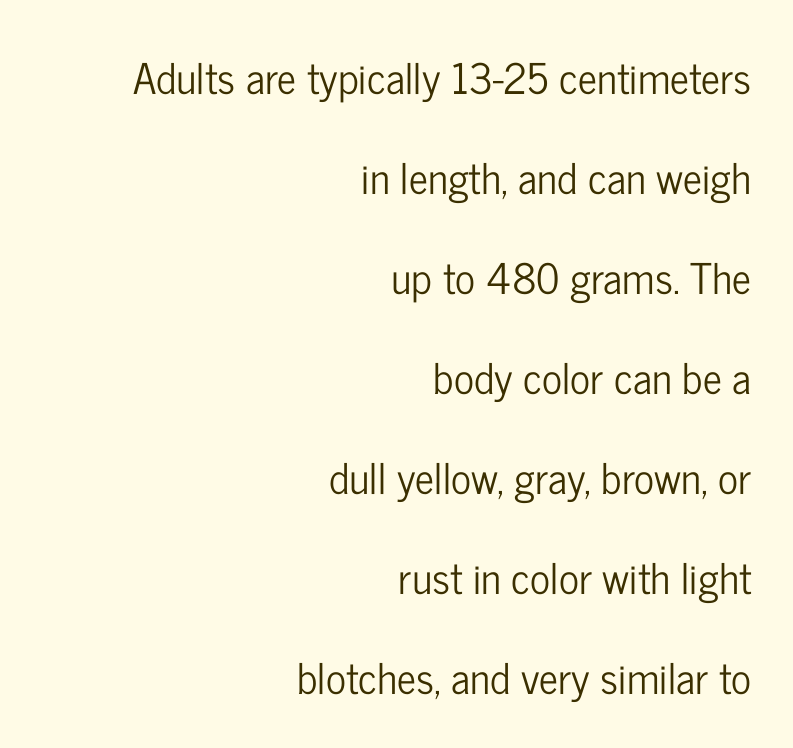
{"serif": "no", "italic": "no", "width": "condensed", "stroke_contrast": "low", "x_height": "medium", "monospaced": "no", "underline": "no", "align": "right", "line_spacing": "loose", "line_spacing_ratio": 2.38, "letter_spacing": "normal", "letter_spacing_em": 0.0, "glyph_px": 42}
